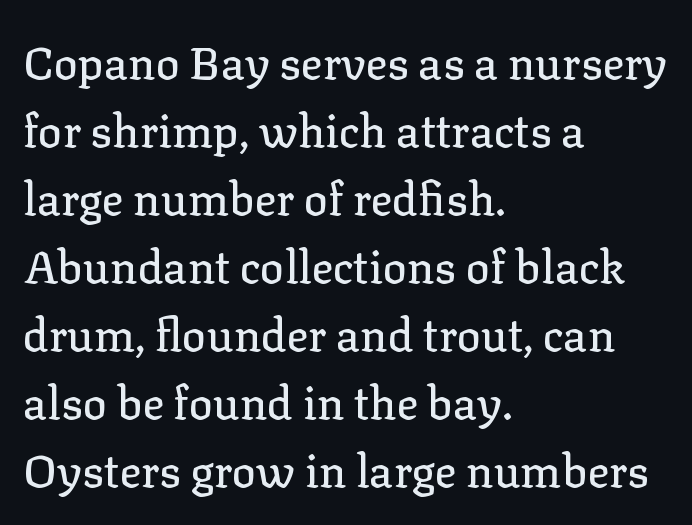
{"serif": "yes", "italic": "no", "width": "normal", "stroke_contrast": "low", "x_height": "medium", "monospaced": "no", "underline": "no", "align": "left", "line_spacing": "normal", "line_spacing_ratio": 1.51, "letter_spacing": "normal", "letter_spacing_em": 0.0, "glyph_px": 45}
